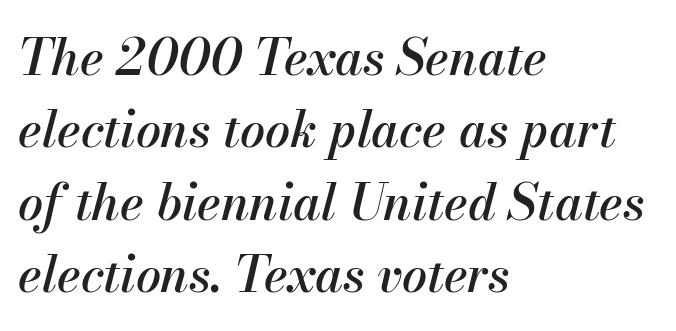
Typeset ragged right — the left edge is the straight one. The strip under each line holds only bare page. Characters are canted at an angle relative to the baseline's perpendicular. Students, note that the glyphs here touch the page at normal intervals. Summary of vertical rhythm: regular, with standard interline spacing.
